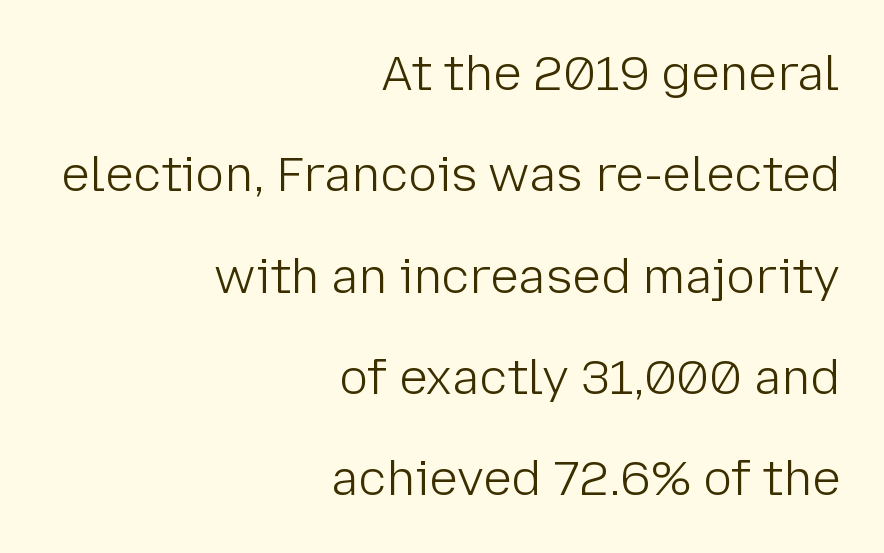
The image shows 48 px light sans-serif type, upright; set right-aligned, loose line spacing (2.11x), normal letter spacing, not underlined; low stroke contrast and a medium x-height.
